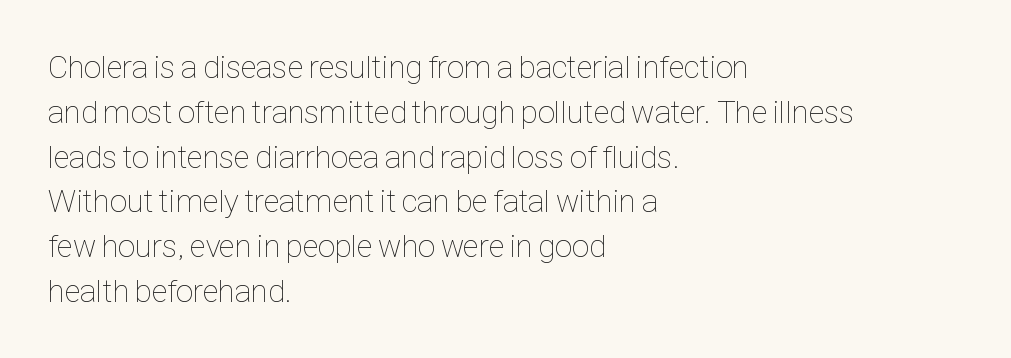
Q: Is the text bold? A: No.
Q: Is the text italic (slanted)? A: No, it is upright.
Q: Is the text underlined? A: No.
Q: How is the paragraph aligned? A: Left-aligned.
Q: Is the spacing between letters normal or unusually wide? A: Normal.
Q: Is the spacing between lines tight, normal or loose? A: Normal.
Q: Width (condensed, normal, or wide)? A: Condensed.
Q: Stroke contrast? A: Low.
Q: x-height? A: Medium.
Q: Monospaced? A: No.
